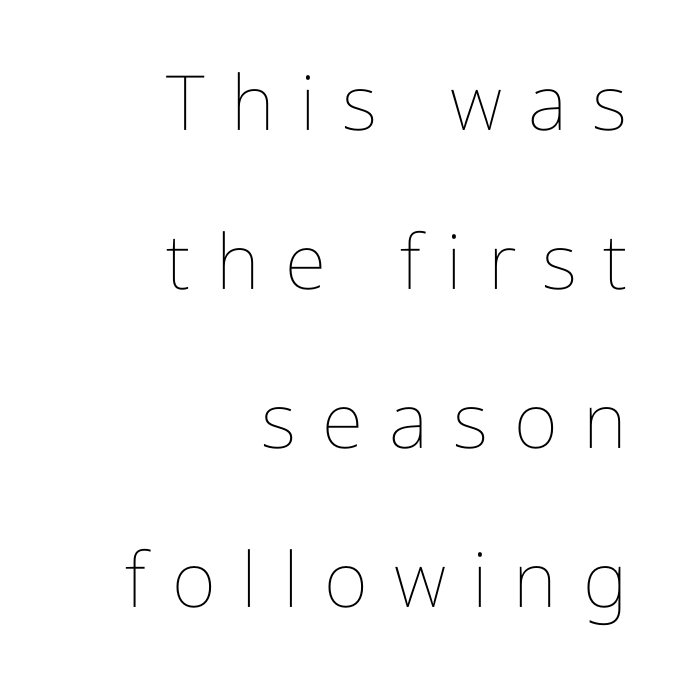
The letters advance in unequal steps, a hallmark of proportional type. These lines were composed using upright roman letters. Vertical stems look standard width or narrower in stroke. The compositor pushed each line to the right boundary.
